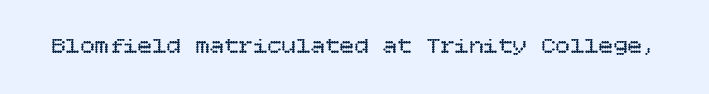
Q: Is the text bold? A: No.
Q: Is the text italic (slanted)? A: No, it is upright.
Q: Is the text underlined? A: No.
Q: Is the spacing between letters normal or unusually wide? A: Normal.
